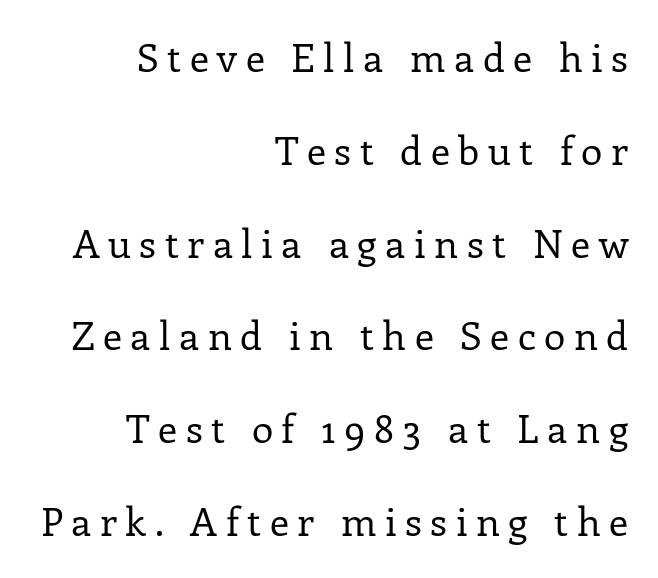
The image shows 39 px regular-weight serif type, upright; set right-aligned, loose line spacing (2.38x), unusually wide letter spacing (+0.22 em), not underlined; low stroke contrast and a medium x-height.
